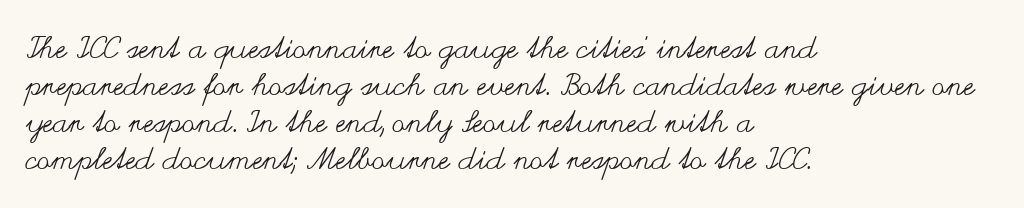
{"bold": "no", "weight": "regular", "width": "wide", "stroke_contrast": "medium", "x_height": "small", "monospaced": "no", "underline": "no", "align": "left", "line_spacing_ratio": 1.23, "letter_spacing": "normal", "letter_spacing_em": 0.0, "glyph_px": 30}
